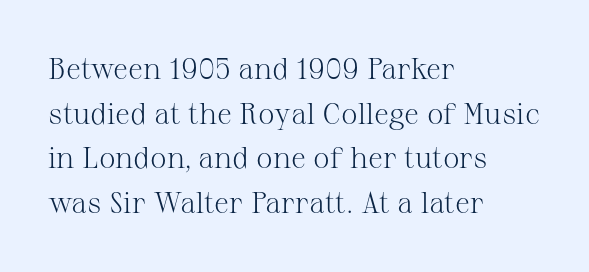
Ordinary non-slanted type is in use. Visually the block forms a straight wall on the left and a jagged coastline on the right. The face used here is proportionally spaced, like ordinary book or web type. No heavy texture on the line: the type isn't bold. The passage shown has conventional tracking throughout.
